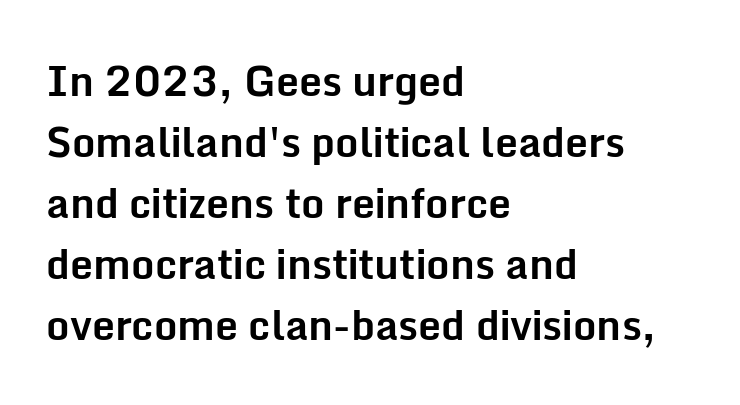
{"serif": "no", "italic": "no", "bold": "yes", "weight": "bold", "width": "normal", "stroke_contrast": "low", "x_height": "medium", "monospaced": "no", "underline": "no", "align": "left", "line_spacing": "normal", "line_spacing_ratio": 1.49, "letter_spacing": "normal", "letter_spacing_em": 0.0, "glyph_px": 41}
